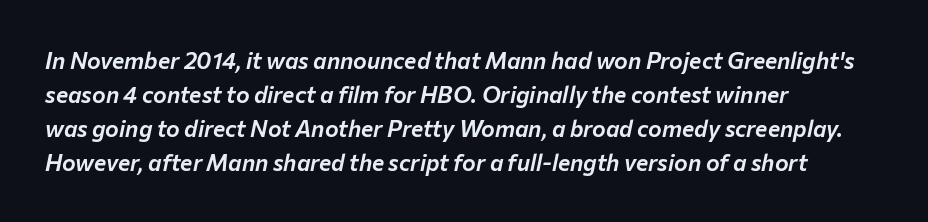
Short and long lines alike share a common starting point at left. Underline: absent. Successive baselines arrive at the customary interval. Yep, that's italic — everything's leaning. The rendering keeps characters at their native spacing.
